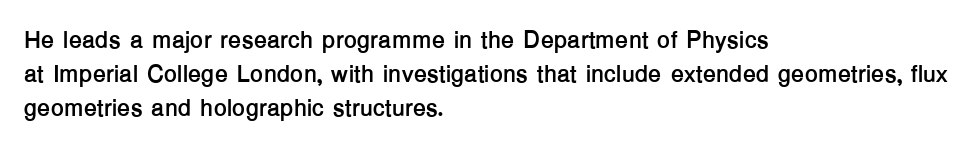
{"italic": "no", "bold": "yes", "underline": "no", "align": "left", "line_spacing": "normal", "line_spacing_ratio": 1.42, "letter_spacing": "normal", "letter_spacing_em": 0.0, "glyph_px": 24}
